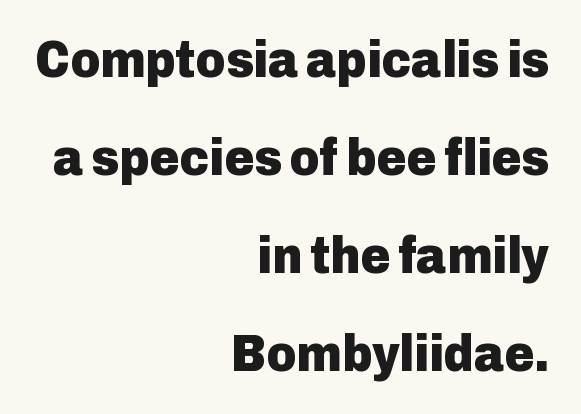
Quick note: underline off. Posture: vertical. This sample has the flowing, uneven cadence of proportional lettering. Honestly, the rows look like they've been pulled way apart. Inter-character spacing is left at the font's built-in metrics.
